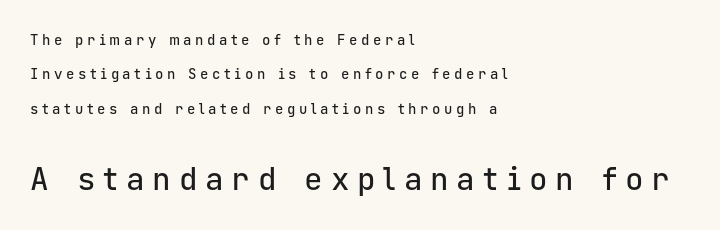
{"serif": "no", "italic": "no", "width": "normal", "stroke_contrast": "low", "x_height": "medium", "monospaced": "yes", "underline": "no", "align": "left", "line_spacing": "loose", "line_spacing_ratio": 2.45, "letter_spacing": "wide", "letter_spacing_em": 0.25, "larger_block": "second", "size_ratio": 2.21, "glyph_px": 31}
